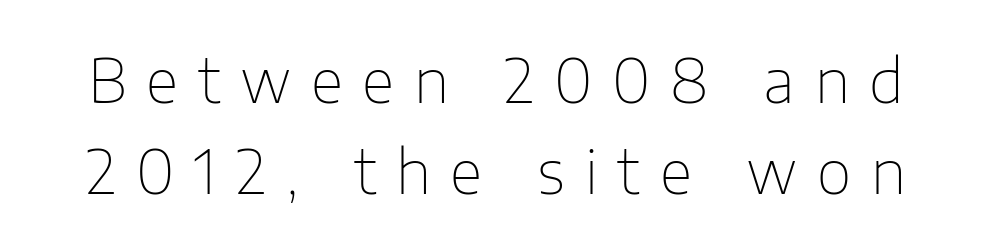
Q: Is the text bold? A: No.
Q: Is the text italic (slanted)? A: No, it is upright.
Q: Is the typeface a serif or a sans-serif typeface? A: Sans-serif.
Q: Is the text underlined? A: No.
Q: Is the spacing between letters normal or unusually wide? A: Unusually wide.
Q: Is the spacing between lines tight, normal or loose? A: Normal.
Q: Width (condensed, normal, or wide)? A: Normal.
Q: Stroke contrast? A: Low.
Q: x-height? A: Medium.
Q: Monospaced? A: No.
